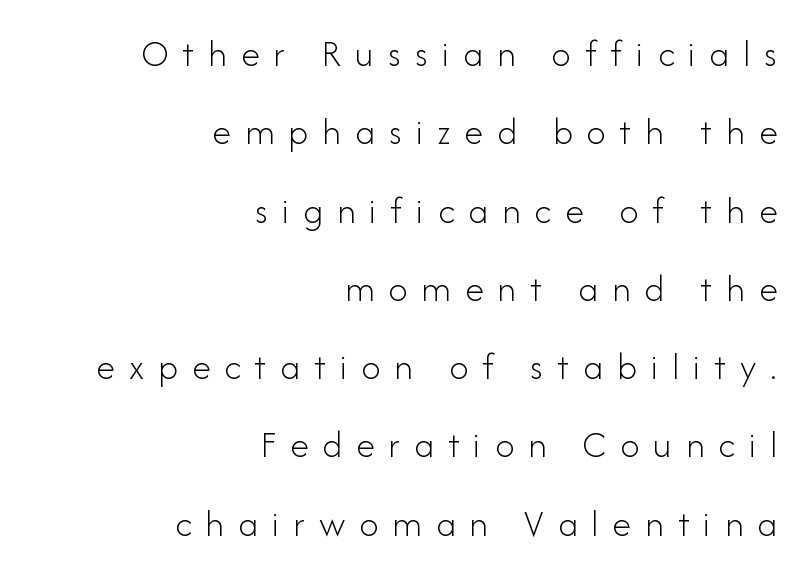
Q: Is the text bold? A: No.
Q: Is the text italic (slanted)? A: No, it is upright.
Q: Is the typeface a serif or a sans-serif typeface? A: Sans-serif.
Q: Is the text underlined? A: No.
Q: How is the paragraph aligned? A: Right-aligned.
Q: Is the spacing between letters normal or unusually wide? A: Unusually wide.
Q: Is the spacing between lines tight, normal or loose? A: Loose.
Q: Width (condensed, normal, or wide)? A: Normal.
Q: Stroke contrast? A: Low.
Q: x-height? A: Small.
Q: Monospaced? A: No.
